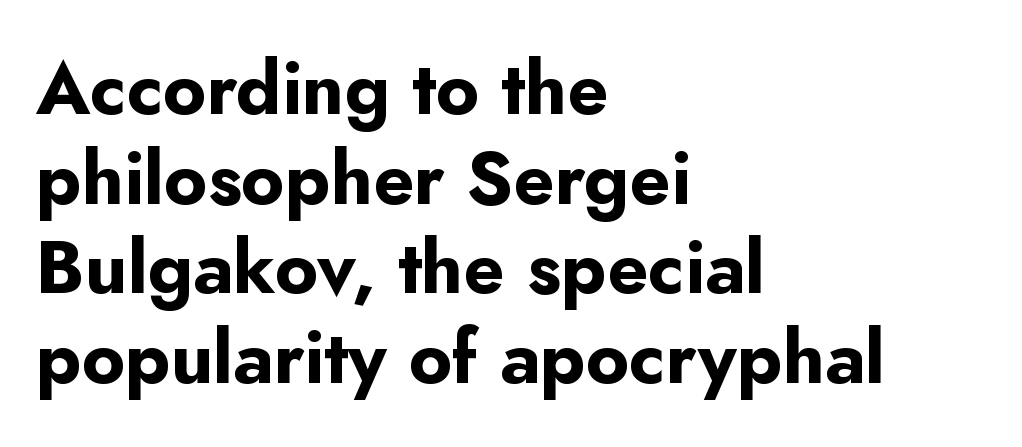
Q: Is the text bold? A: Yes.
Q: Is the text italic (slanted)? A: No, it is upright.
Q: Is the typeface a serif or a sans-serif typeface? A: Sans-serif.
Q: Is the text underlined? A: No.
Q: How is the paragraph aligned? A: Left-aligned.
Q: Is the spacing between letters normal or unusually wide? A: Normal.
Q: Width (condensed, normal, or wide)? A: Normal.
Q: Stroke contrast? A: Low.
Q: x-height? A: Small.
Q: Monospaced? A: No.
